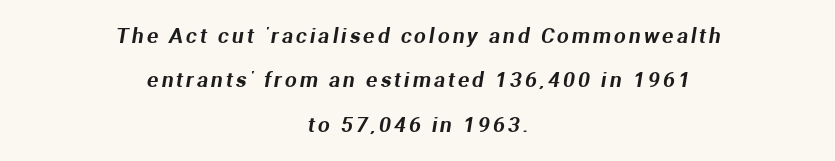
Interline gaps are noticeably wide in this sample. Visually the block forms a symmetrical silhouette, jagged on both flanks. Type without underlining.
